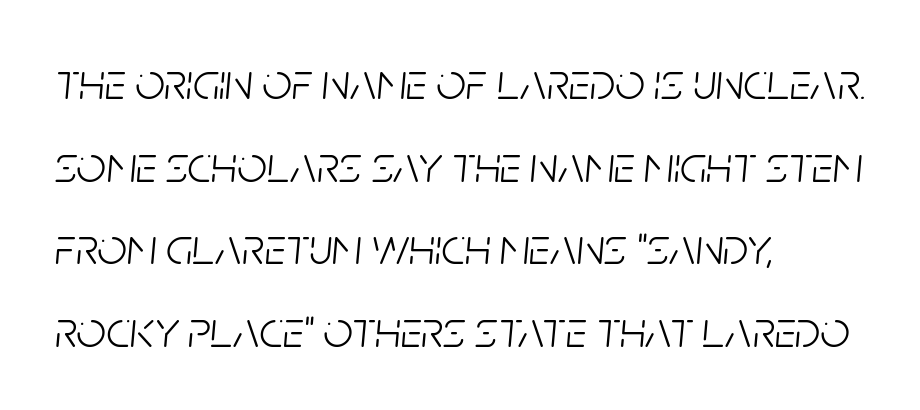
In terms of leading, this rendering sits right in the middle. The passage shown has conventional tracking throughout. Short and long lines alike share a common starting point at left. These lines are rendered in a variable-pitch font. Observe the lean: these are italic letterforms.
